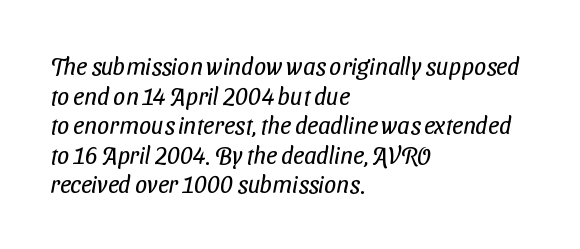
The image shows 24 px text type; set left-aligned, line spacing 1.23x, normal letter spacing, not underlined.
